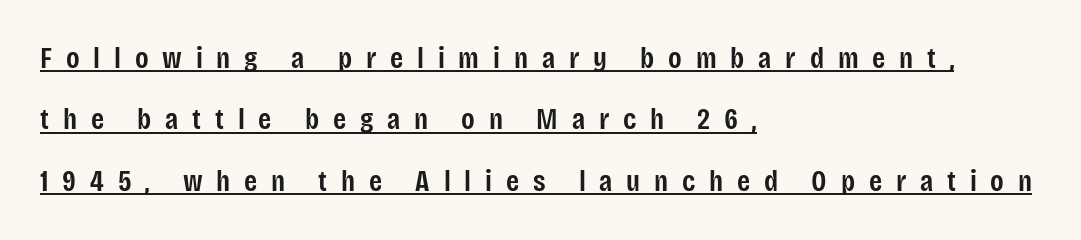
The image shows 30 px semibold, condensed sans-serif type, upright; set left-aligned, loose line spacing (2.05x), unusually wide letter spacing (+0.46 em), underlined; low stroke contrast and a large x-height.
